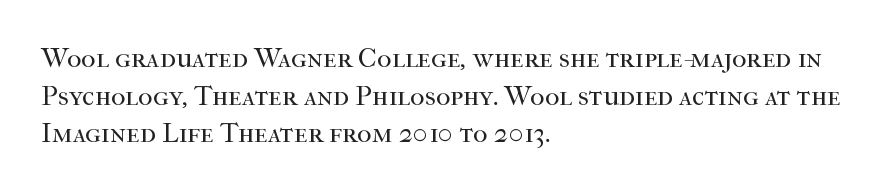
The image shows 28 px regular-weight serif type, upright; set left-aligned, normal line spacing (1.34x), normal letter spacing, not underlined; high stroke contrast and a medium x-height.
